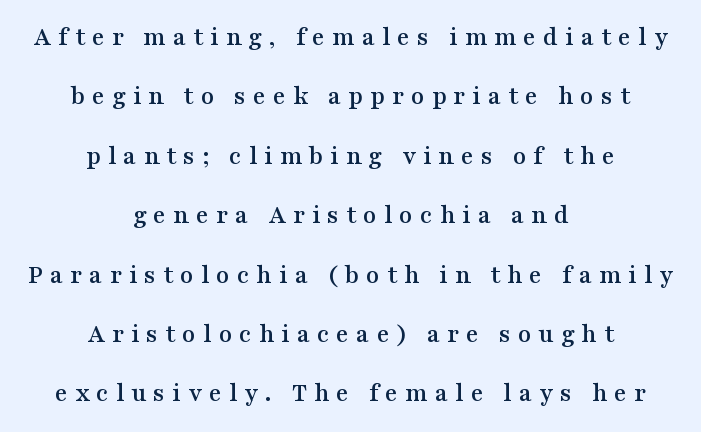
Q: Is the text italic (slanted)? A: No, it is upright.
Q: Is the text underlined? A: No.
Q: How is the paragraph aligned? A: Centered.
Q: Is the spacing between letters normal or unusually wide? A: Unusually wide.
Q: Is the spacing between lines tight, normal or loose? A: Loose.
